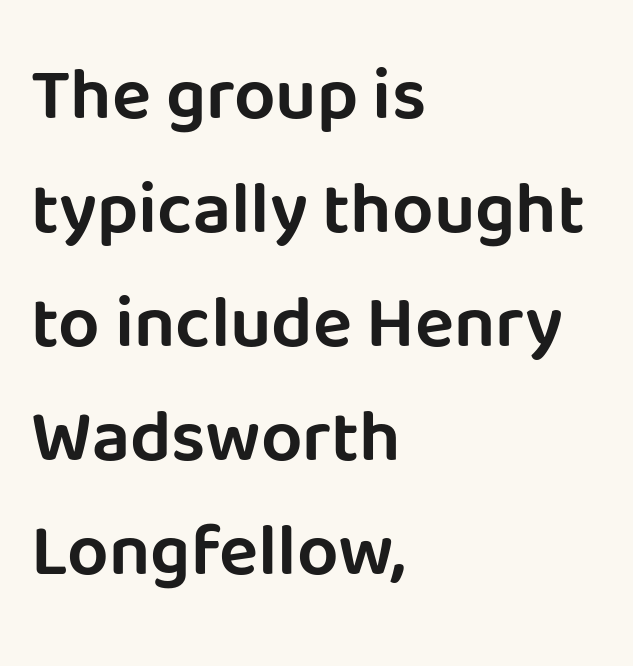
Quick note: not italic, upright. The string is rendered with underlining switched off. Rows of type keep a routine distance in the vertical direction. Examine the stroke ends and you'll find no serifs. Is the block centered? No — it sits flush against the left margin.
